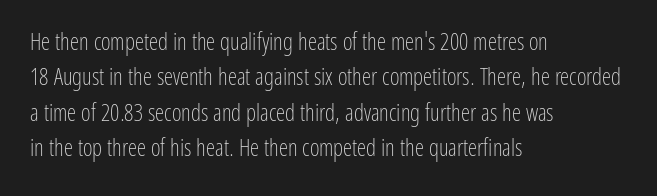
Q: Is the text bold? A: No.
Q: Is the text italic (slanted)? A: No, it is upright.
Q: Is the text underlined? A: No.
Q: How is the paragraph aligned? A: Left-aligned.
Q: Is the spacing between letters normal or unusually wide? A: Normal.
Q: Is the spacing between lines tight, normal or loose? A: Normal.
